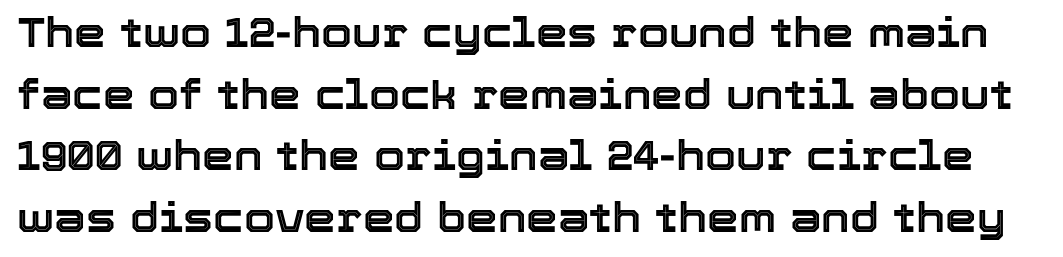
The image shows 40 px text type, upright; set normal line spacing (1.54x), normal letter spacing, not underlined; a medium x-height.
